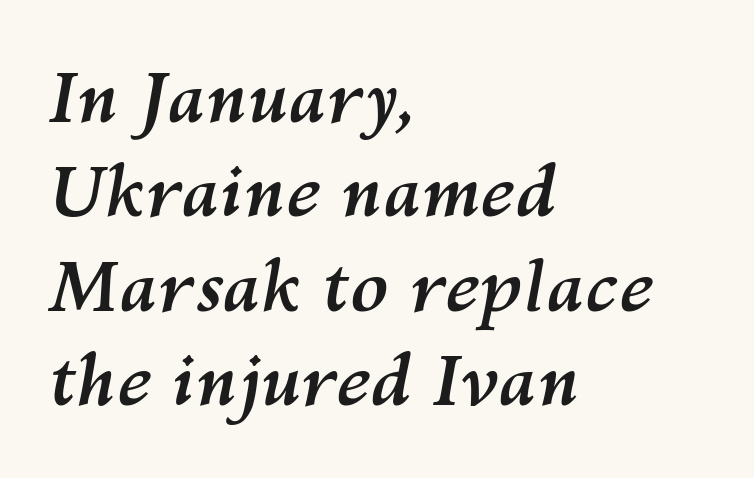
The image shows 70 px semibold type, italic (leaning right); set left-aligned, normal line spacing (1.35x), normal letter spacing, not underlined; medium stroke contrast and a medium x-height.
